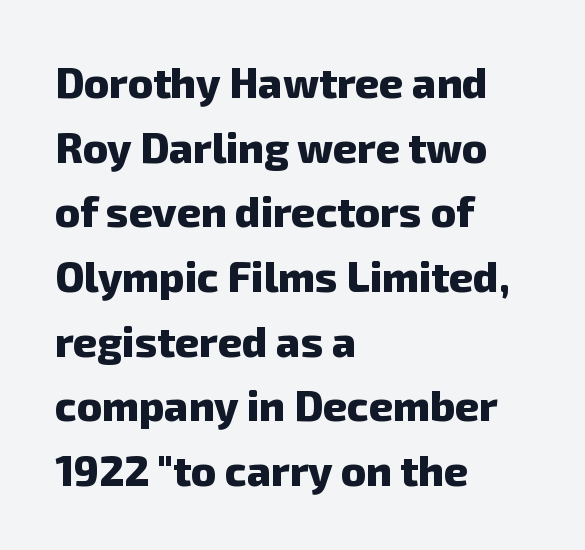
{"serif": "no", "bold": "yes", "weight": "heavy", "width": "normal", "stroke_contrast": "low", "x_height": "medium", "monospaced": "no", "underline": "no", "align": "left", "line_spacing": "normal", "line_spacing_ratio": 1.54, "letter_spacing": "normal", "letter_spacing_em": 0.0, "glyph_px": 42}
